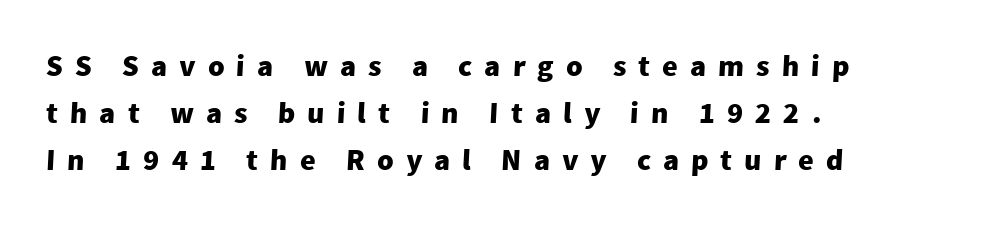
{"serif": "no", "bold": "yes", "weight": "heavy", "width": "normal", "stroke_contrast": "low", "x_height": "medium", "monospaced": "no", "underline": "no", "align": "left", "line_spacing": "normal", "line_spacing_ratio": 1.57, "letter_spacing": "wide", "letter_spacing_em": 0.4, "glyph_px": 30}
